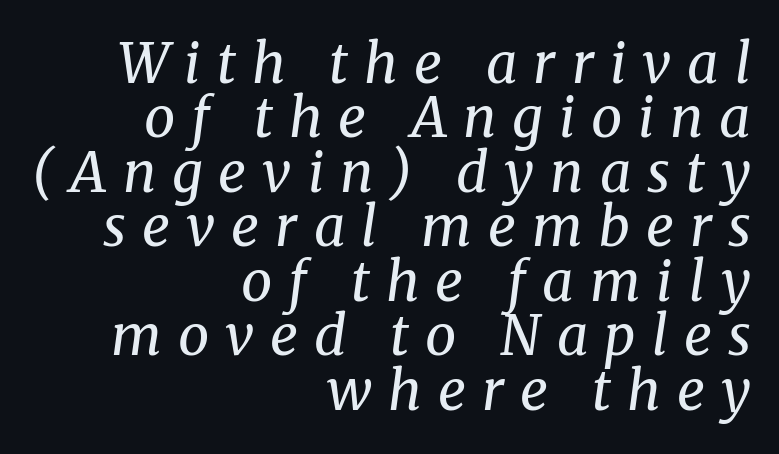
Q: Is the text bold? A: No.
Q: Is the text italic (slanted)? A: Yes, it leans right by about 8 degrees.
Q: Is the typeface a serif or a sans-serif typeface? A: Serif.
Q: Is the text underlined? A: No.
Q: How is the paragraph aligned? A: Right-aligned.
Q: Is the spacing between letters normal or unusually wide? A: Unusually wide.
Q: Is the spacing between lines tight, normal or loose? A: Tight.
Q: Width (condensed, normal, or wide)? A: Normal.
Q: Stroke contrast? A: Medium.
Q: x-height? A: Medium.
Q: Monospaced? A: No.
